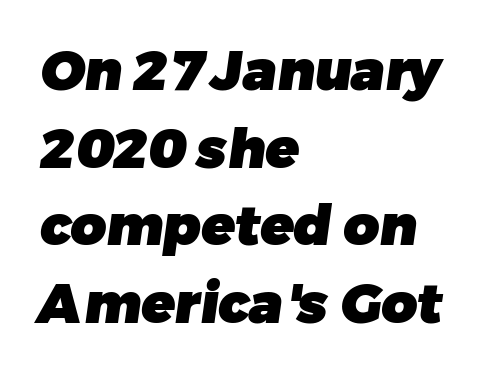
Q: Is the text bold? A: Yes.
Q: Is the typeface a serif or a sans-serif typeface? A: Sans-serif.
Q: Is the text underlined? A: No.
Q: How is the paragraph aligned? A: Left-aligned.
Q: Is the spacing between letters normal or unusually wide? A: Normal.
Q: Is the spacing between lines tight, normal or loose? A: Normal.
Q: Width (condensed, normal, or wide)? A: Normal.
Q: Stroke contrast? A: Low.
Q: x-height? A: Medium.
Q: Monospaced? A: No.
